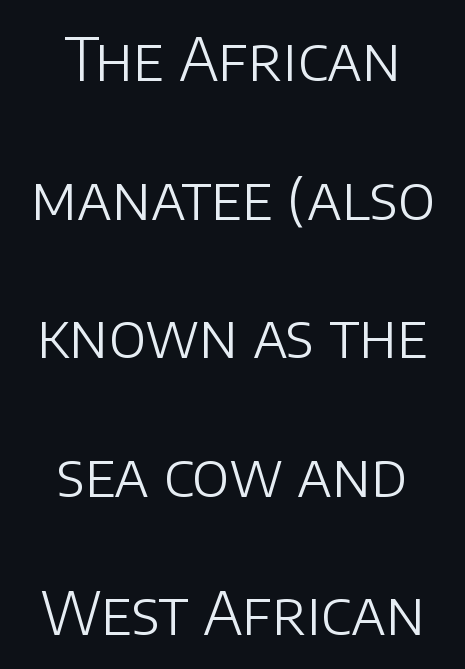
The image shows 60 px light sans-serif type, upright; set centered, loose line spacing (2.31x), normal letter spacing, not underlined; low stroke contrast and a large x-height.
